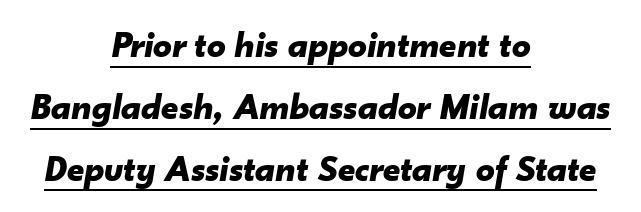
{"italic": "yes", "lean": "right", "slant_degrees": 10, "bold": "yes", "weight": "bold", "width": "normal", "stroke_contrast": "low", "x_height": "small", "monospaced": "no", "underline": "yes", "align": "center", "line_spacing": "normal", "line_spacing_ratio": 1.67, "letter_spacing": "normal", "letter_spacing_em": 0.0, "glyph_px": 37}
